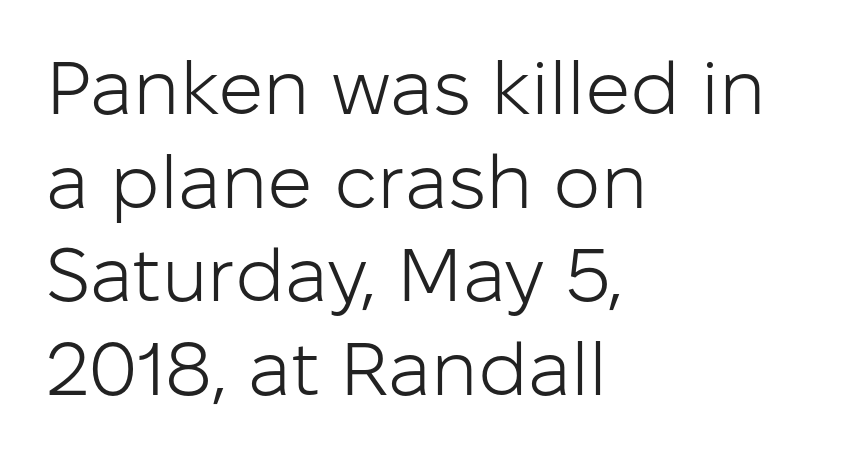
The image shows 75 px light sans-serif type, upright; set left-aligned, normal line spacing (1.25x), normal letter spacing, not underlined; low stroke contrast and a medium x-height.
